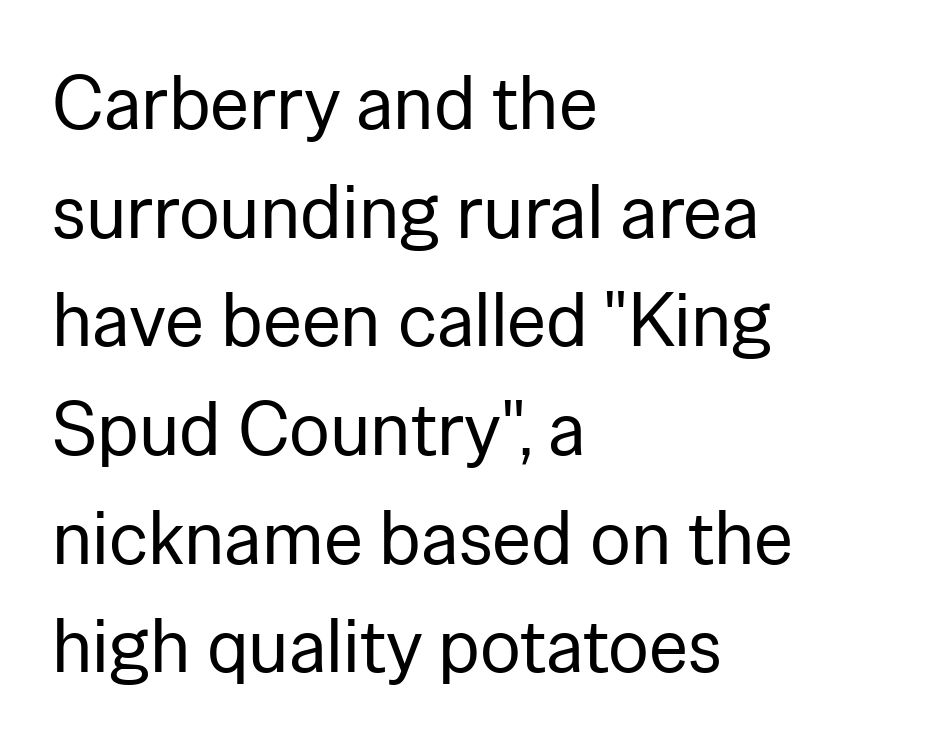
Q: Is the text bold? A: No.
Q: Is the text italic (slanted)? A: No, it is upright.
Q: Is the typeface a serif or a sans-serif typeface? A: Sans-serif.
Q: Is the text underlined? A: No.
Q: How is the paragraph aligned? A: Left-aligned.
Q: Is the spacing between letters normal or unusually wide? A: Normal.
Q: Is the spacing between lines tight, normal or loose? A: Normal.
Q: Width (condensed, normal, or wide)? A: Normal.
Q: Stroke contrast? A: Low.
Q: x-height? A: Medium.
Q: Monospaced? A: No.
